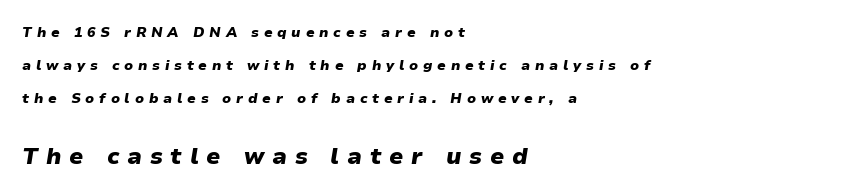
Q: Is the text bold? A: Yes.
Q: Is the text italic (slanted)? A: Yes, it leans right by about 9 degrees.
Q: Is the text underlined? A: No.
Q: How is the paragraph aligned? A: Left-aligned.
Q: Is the spacing between letters normal or unusually wide? A: Unusually wide.
Q: Is the spacing between lines tight, normal or loose? A: Loose.
Q: Which block of text is set in a larger size, the first (top) or the second (bottom)? A: The second (bottom) one.
